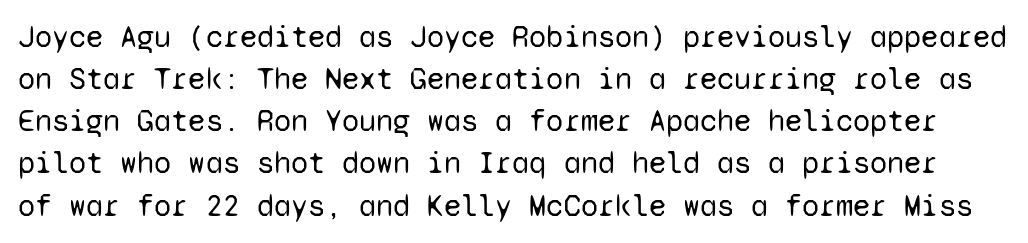
The image shows 31 px regular-weight sans-serif type, upright, monospaced; set normal line spacing (1.36x), normal letter spacing, not underlined; low stroke contrast and a medium x-height.
